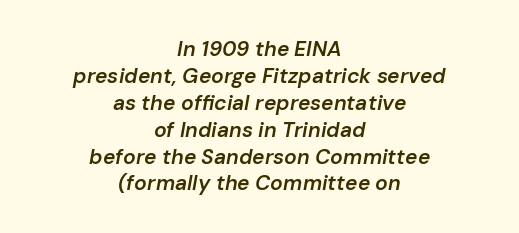
The image shows 21 px text type, italic (leaning right); set centered, normal line spacing (1.28x), normal letter spacing, not underlined.
